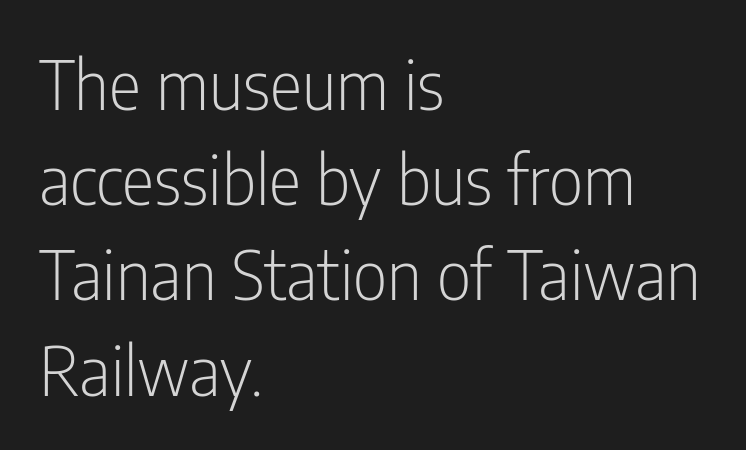
{"serif": "no", "italic": "no", "bold": "no", "weight": "light", "width": "condensed", "stroke_contrast": "low", "x_height": "medium", "monospaced": "no", "underline": "no", "align": "left", "line_spacing": "normal", "line_spacing_ratio": 1.4, "letter_spacing": "normal", "letter_spacing_em": 0.0, "glyph_px": 68}
